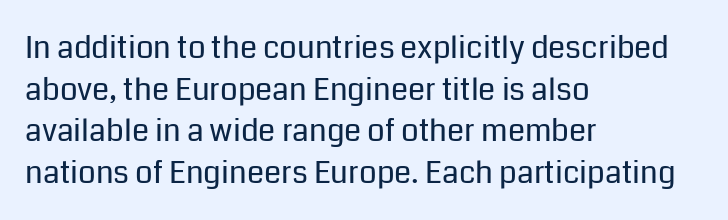
Here the glyphs are tracked normally, forming tight word shapes. Successive baselines arrive at the customary interval. The rendering uses natural spacing where letterforms have individual widths. Reading down the block, your eye returns to a fixed left position each line.
